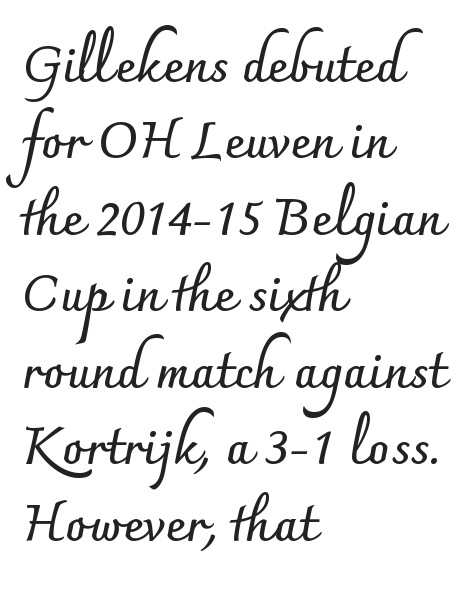
Q: Is the text bold? A: Yes.
Q: Is the text italic (slanted)? A: Yes.
Q: Is the typeface a serif or a sans-serif typeface? A: Sans-serif.
Q: Is the text underlined? A: No.
Q: How is the paragraph aligned? A: Left-aligned.
Q: Is the spacing between letters normal or unusually wide? A: Normal.
Q: Is the spacing between lines tight, normal or loose? A: Normal.
Q: Width (condensed, normal, or wide)? A: Normal.
Q: Stroke contrast? A: Low.
Q: x-height? A: Small.
Q: Monospaced? A: No.
